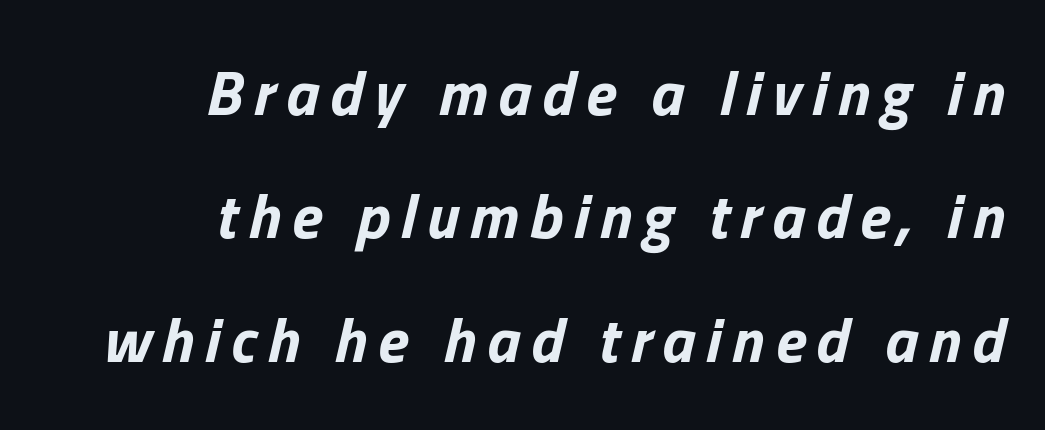
The image shows 63 px bold type, italic (leaning right); set right-aligned, loose line spacing (1.96x), not underlined; low stroke contrast and a medium x-height.
